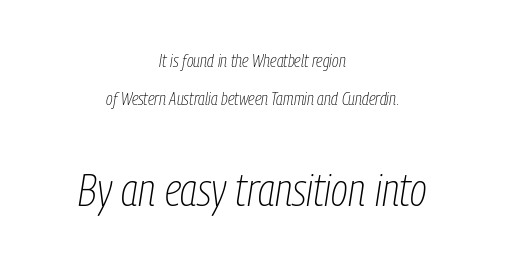
{"italic": "yes", "lean": "right", "slant_degrees": 9, "bold": "no", "weight": "thin", "width": "condensed", "stroke_contrast": "low", "x_height": "medium", "monospaced": "no", "underline": "no", "align": "center", "line_spacing": "loose", "line_spacing_ratio": 2.13, "letter_spacing": "normal", "letter_spacing_em": 0.0, "larger_block": "second", "size_ratio": 2.5, "glyph_px": 45}
